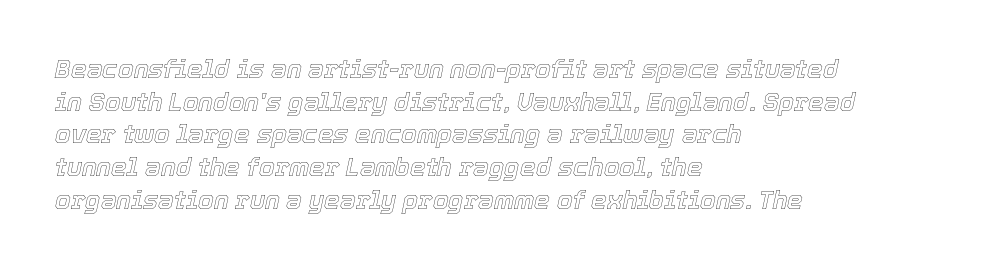
Successive baselines arrive at the customary interval. These lines were composed using italics. Short and long lines alike share a common starting point at left. Between one letter and the next there's only the usual sliver of space.
